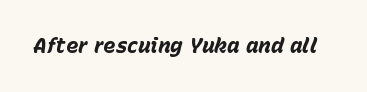
The image shows 21 px bold type, italic (leaning right); set normal letter spacing, not underlined.
